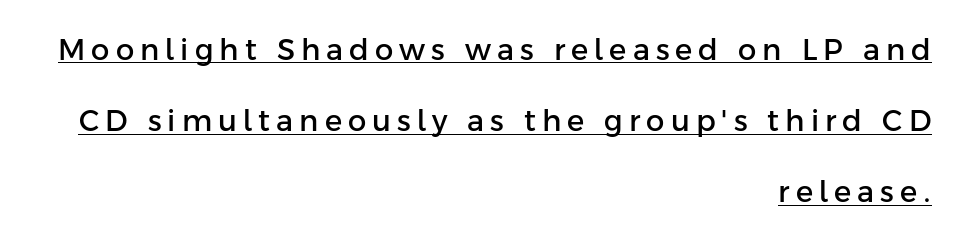
The image shows 29 px sans-serif type, upright; set right-aligned, loose line spacing (2.45x), unusually wide letter spacing (+0.21 em), underlined; low stroke contrast and a medium x-height.
